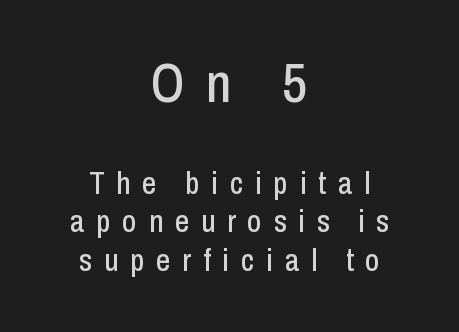
The image shows 55 px condensed sans-serif type, upright; set centered, normal line spacing (1.25x), unusually wide letter spacing (+0.39 em), not underlined; the first (top) block is 1.77x larger; low stroke contrast and a medium x-height.
